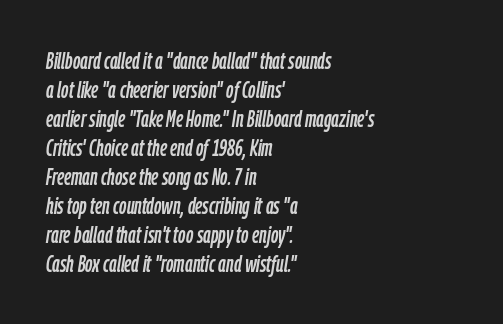
Q: Is the text italic (slanted)? A: Yes, it leans right by about 9 degrees.
Q: Is the text underlined? A: No.
Q: How is the paragraph aligned? A: Left-aligned.
Q: Is the spacing between letters normal or unusually wide? A: Normal.
Q: Is the spacing between lines tight, normal or loose? A: Normal.
